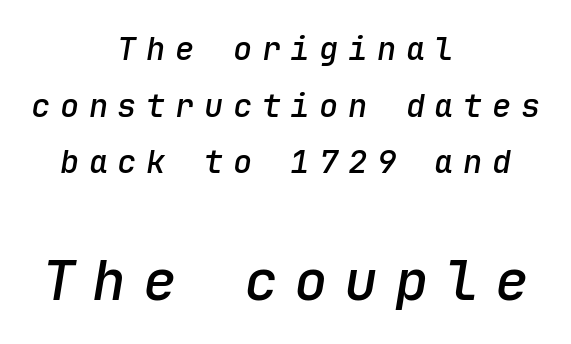
Is this a fixed-width face? Yes — each glyph sits in an identical cell. There's an unmistakable incline to the writing here. The type is letterspaced generously, with wide tracking. Words float on clear page, feet unadorned. Compared with a flush-left layout, this one balances lines on the center instead. A student would notice the bottom passage is typeset larger than what precedes it.
